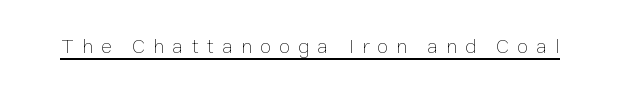
The image shows 21 px text type, upright; set unusually wide letter spacing (+0.37 em), underlined.
